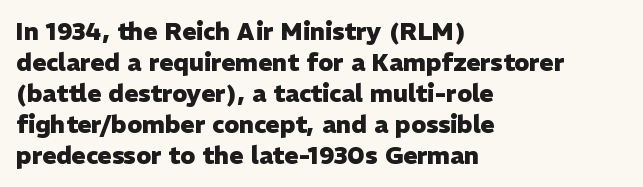
{"italic": "no", "bold": "yes", "underline": "no", "align": "left", "line_spacing": "normal", "line_spacing_ratio": 1.29, "letter_spacing": "normal", "letter_spacing_em": 0.0, "glyph_px": 24}
